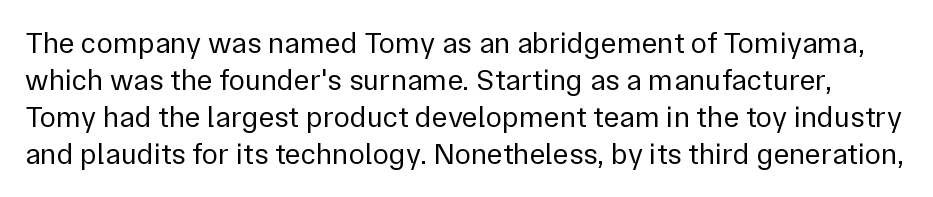
Q: Is the text bold? A: No.
Q: Is the text italic (slanted)? A: No, it is upright.
Q: Is the typeface a serif or a sans-serif typeface? A: Sans-serif.
Q: Is the text underlined? A: No.
Q: Is the spacing between letters normal or unusually wide? A: Normal.
Q: Width (condensed, normal, or wide)? A: Normal.
Q: Stroke contrast? A: Low.
Q: x-height? A: Medium.
Q: Monospaced? A: No.
